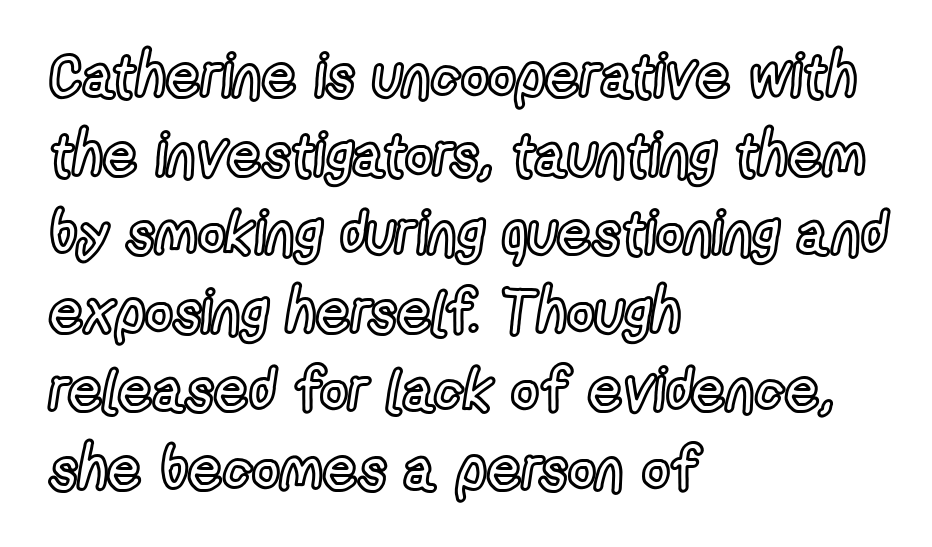
The image shows 60 px condensed type; set left-aligned, normal line spacing (1.31x), normal letter spacing, not underlined; a medium x-height.
